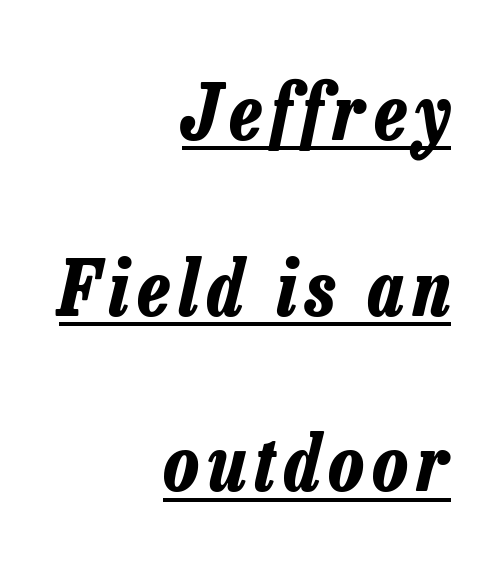
{"italic": "yes", "lean": "right", "slant_degrees": 13, "bold": "yes", "weight": "bold", "width": "condensed", "stroke_contrast": "low", "x_height": "medium", "monospaced": "no", "underline": "yes", "align": "right", "line_spacing": "loose", "line_spacing_ratio": 2.28, "glyph_px": 77}
